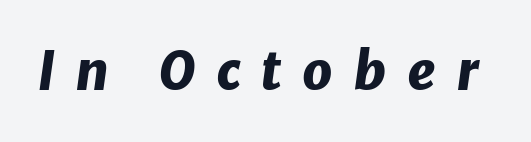
{"italic": "yes", "lean": "right", "slant_degrees": 8, "bold": "yes", "weight": "heavy", "width": "normal", "stroke_contrast": "low", "x_height": "medium", "monospaced": "no", "underline": "no", "letter_spacing": "wide", "letter_spacing_em": 0.38, "glyph_px": 53}
